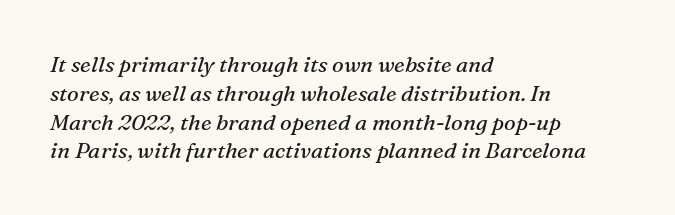
Nobody drew a line under any word here. Notice how descenders clear the ascenders below comfortably — that's standard leading. Stroke thickness stays within the range of a standard reading face or lighter. If you drew a line through each stem, it would be angled.
